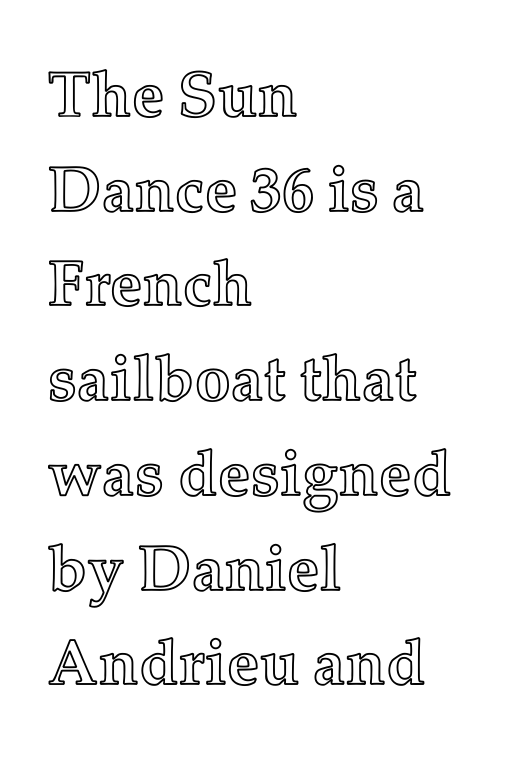
Here the designer chose a conventional face with non-uniform glyph widths. These lines stack with their left ends in a neat column. If you drew a line through each stem, it would be perfectly vertical. The leading is moderate, giving the passage an even texture. Does extra space separate the letters? No, they use regular spacing. The gap between lines stays unmarked.
